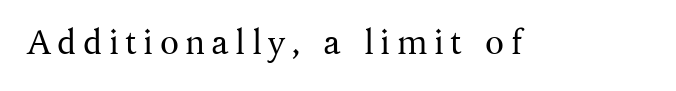
The image shows 35 px regular-weight serif type, upright; set not underlined; medium stroke contrast and a medium x-height.
